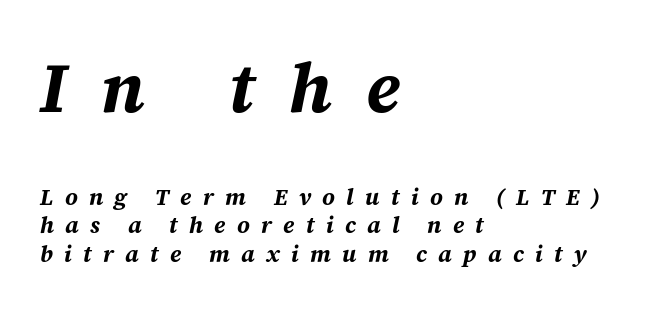
The image shows 70 px bold type, italic (leaning right); set left-aligned, line spacing 1.22x, unusually wide letter spacing (+0.49 em), not underlined; the first (top) block is 3.04x larger; medium stroke contrast and a medium x-height.
